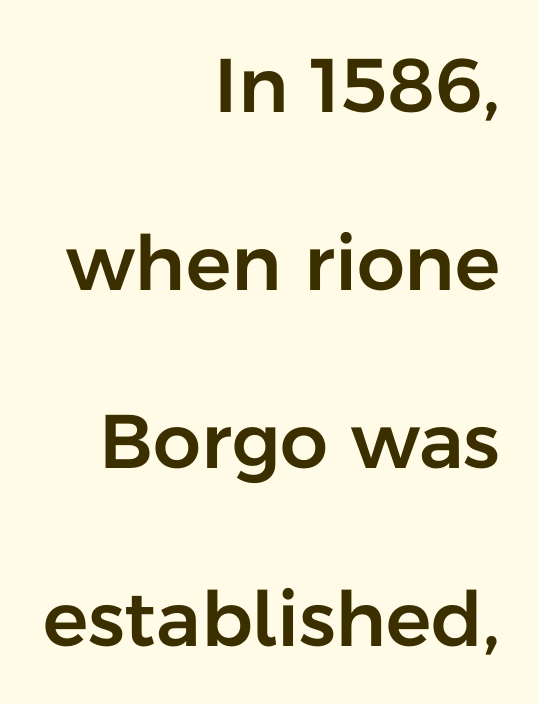
{"serif": "no", "italic": "no", "width": "normal", "stroke_contrast": "low", "x_height": "medium", "monospaced": "no", "underline": "no", "align": "right", "line_spacing": "loose", "line_spacing_ratio": 2.34, "letter_spacing": "normal", "letter_spacing_em": 0.0, "glyph_px": 76}
